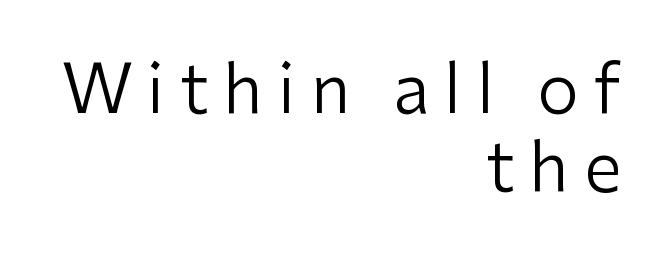
Q: Is the text bold? A: No.
Q: Is the text italic (slanted)? A: No, it is upright.
Q: Is the typeface a serif or a sans-serif typeface? A: Sans-serif.
Q: Is the text underlined? A: No.
Q: How is the paragraph aligned? A: Right-aligned.
Q: Is the spacing between letters normal or unusually wide? A: Unusually wide.
Q: Width (condensed, normal, or wide)? A: Normal.
Q: Stroke contrast? A: Low.
Q: x-height? A: Medium.
Q: Monospaced? A: No.
